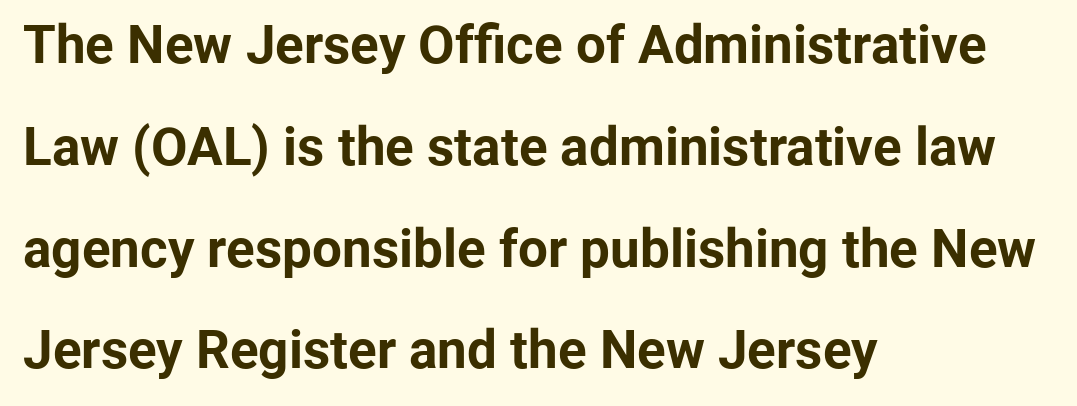
The image shows 53 px bold sans-serif type, upright; set left-aligned, loose line spacing (1.92x), normal letter spacing, not underlined; low stroke contrast and a medium x-height.
